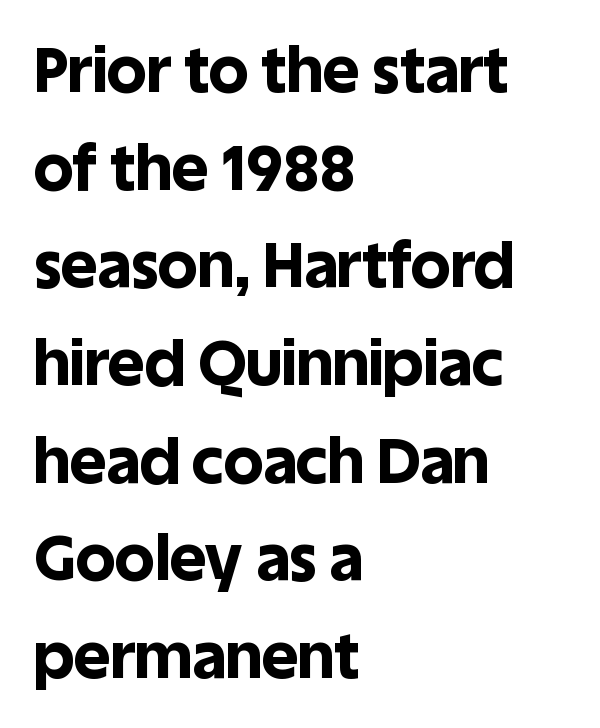
The gap between lines stays unmarked. The rag falls on the right side of this text block. The designer went with a sans here, leaving each stem footless. Proportional: the letters do not fall into vertical columns. Reading down the column, the eye jumps a familiar distance to each next line. Nope, not italic — everything's standing straight.
